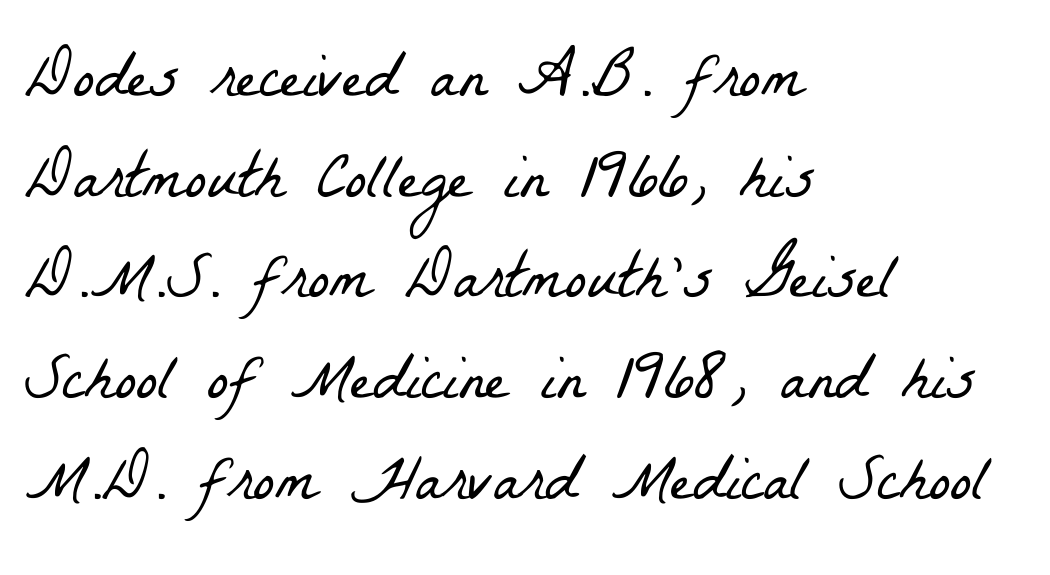
{"serif": "yes", "bold": "no", "weight": "light", "width": "condensed", "stroke_contrast": "low", "x_height": "medium", "monospaced": "no", "underline": "no", "align": "left", "line_spacing": "normal", "line_spacing_ratio": 1.55, "letter_spacing": "normal", "letter_spacing_em": 0.0, "glyph_px": 65}
